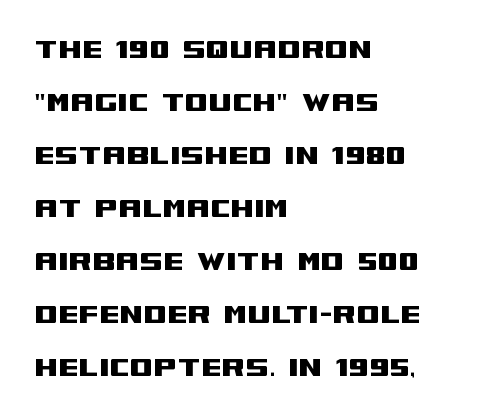
The passage shown is typeset with a sans-serif family. What's the leading like? Ordinary, nothing unusual. Here the glyphs are tracked normally, forming tight word shapes. Note the varied advance widths — an 'i' is clearly narrower than an 'm'. Each line starts at the same left margin while the right side varies.
